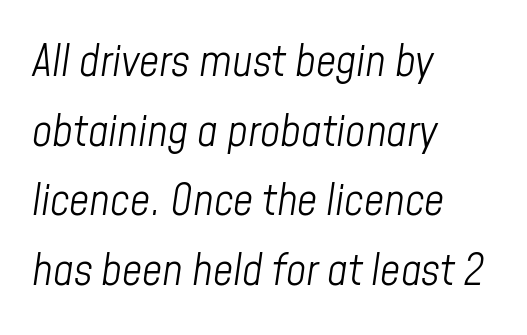
The cut favours lightness, reaching ordinary text weight at its darkest. The font's italic variant was chosen for this text. This rendering features lettering with no underline. The letters advance in unequal steps, a hallmark of proportional type. How would I describe the line gaps? Plain and ordinary. The rag falls on the right side of this text block.
